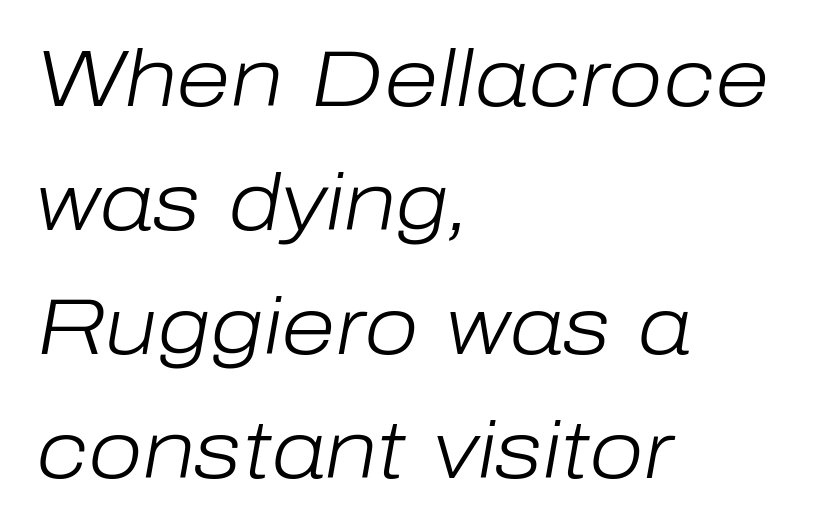
The image shows 79 px light type, italic (leaning right); set left-aligned, normal line spacing (1.57x), normal letter spacing, not underlined; low stroke contrast and a medium x-height.
